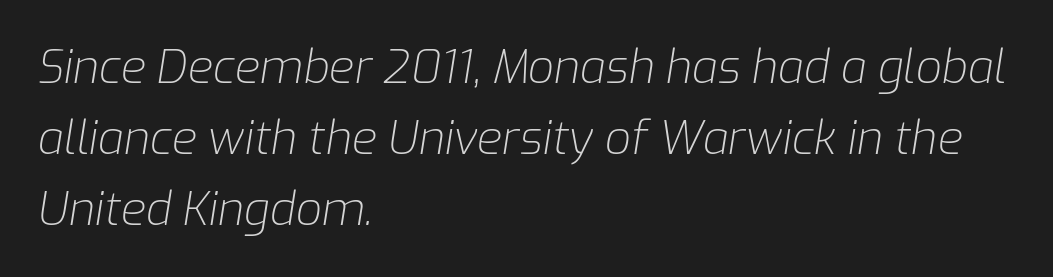
Q: Is the text bold? A: No.
Q: Is the text italic (slanted)? A: Yes, it leans right by about 9 degrees.
Q: Is the text underlined? A: No.
Q: How is the paragraph aligned? A: Left-aligned.
Q: Is the spacing between letters normal or unusually wide? A: Normal.
Q: Is the spacing between lines tight, normal or loose? A: Normal.
Q: Width (condensed, normal, or wide)? A: Normal.
Q: Stroke contrast? A: Low.
Q: x-height? A: Medium.
Q: Monospaced? A: No.
